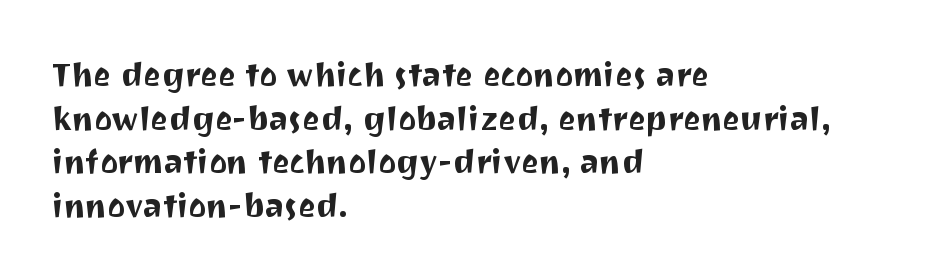
{"serif": "no", "italic": "no", "width": "normal", "stroke_contrast": "medium", "x_height": "medium", "monospaced": "no", "underline": "no", "align": "left", "line_spacing": "normal", "line_spacing_ratio": 1.32, "letter_spacing": "normal", "letter_spacing_em": 0.0, "glyph_px": 33}
